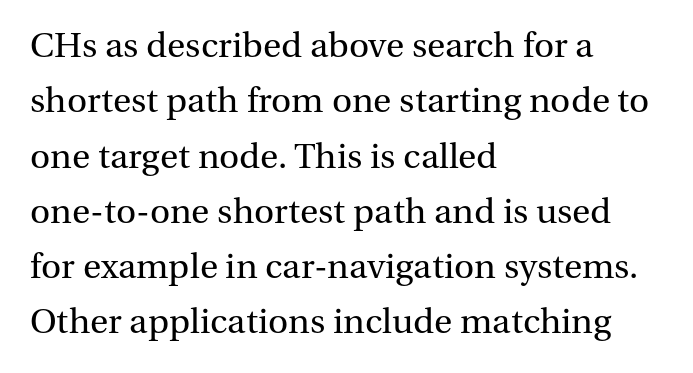
Only glyphs here, with clear space below each row. Standard letterfit; no display-style spreading of the glyphs. Each stroke keeps to a modest, everyday thickness or less. Honestly, the row spacing looks completely unremarkable.
